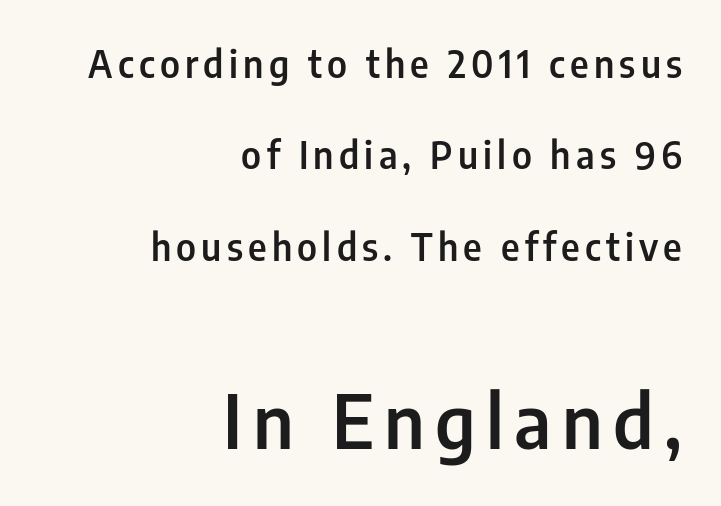
You can tell it's not italic because the verticals are truly vertical. No feet cap the strokes, marking this as sans-serif type. These lines stack with their right ends in a neat column. Underline: absent.
